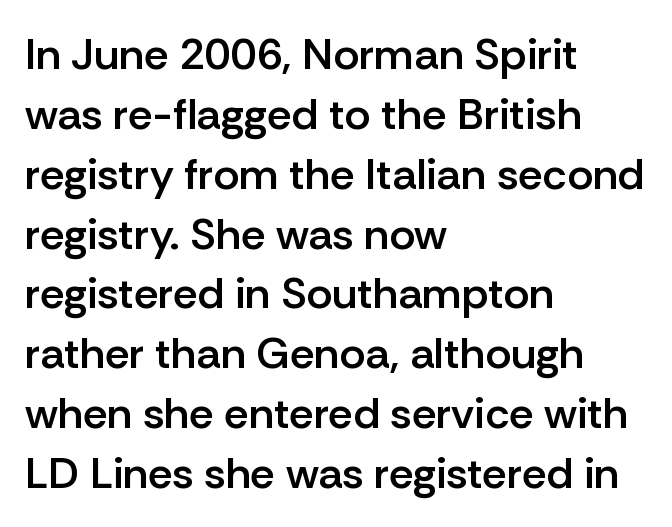
Q: Is the text bold? A: Semi-bold.
Q: Is the text italic (slanted)? A: No, it is upright.
Q: Is the typeface a serif or a sans-serif typeface? A: Sans-serif.
Q: Is the text underlined? A: No.
Q: How is the paragraph aligned? A: Left-aligned.
Q: Is the spacing between letters normal or unusually wide? A: Normal.
Q: Is the spacing between lines tight, normal or loose? A: Normal.
Q: Width (condensed, normal, or wide)? A: Normal.
Q: Stroke contrast? A: Low.
Q: x-height? A: Medium.
Q: Monospaced? A: No.
